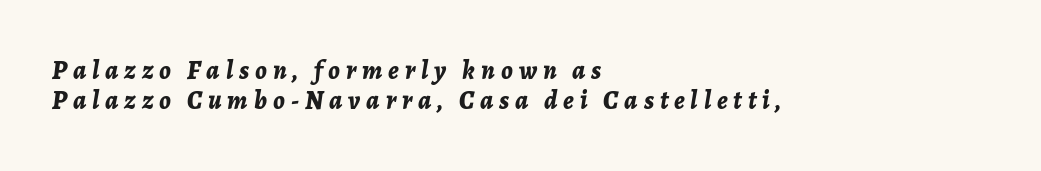
No word sits above an underline. The lines are quadded left. Caption: bold face, heavy strokes. Substantial extra tracking has been applied to these lines. Slant detected: the letters are inclined.
